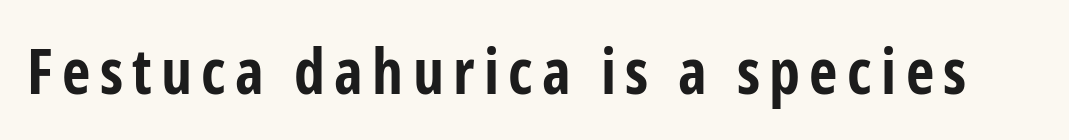
{"serif": "no", "italic": "no", "bold": "yes", "weight": "bold", "width": "condensed", "stroke_contrast": "low", "x_height": "medium", "monospaced": "no", "underline": "no", "glyph_px": 62}
